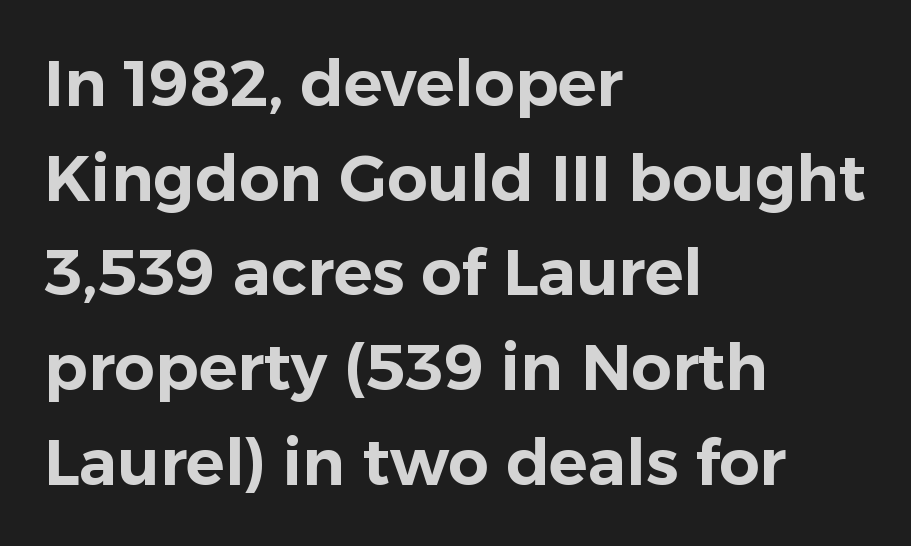
{"serif": "no", "italic": "no", "width": "normal", "stroke_contrast": "low", "x_height": "medium", "monospaced": "no", "underline": "no", "align": "left", "line_spacing": "normal", "line_spacing_ratio": 1.48, "letter_spacing": "normal", "letter_spacing_em": 0.0, "glyph_px": 64}
